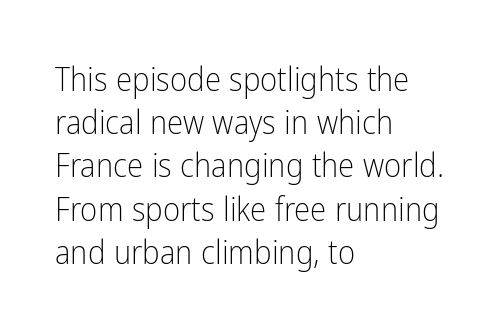
{"serif": "no", "italic": "no", "bold": "no", "weight": "light", "width": "condensed", "stroke_contrast": "low", "x_height": "medium", "monospaced": "no", "underline": "no", "align": "left", "line_spacing": "normal", "line_spacing_ratio": 1.31, "letter_spacing": "normal", "letter_spacing_em": 0.0, "glyph_px": 33}
